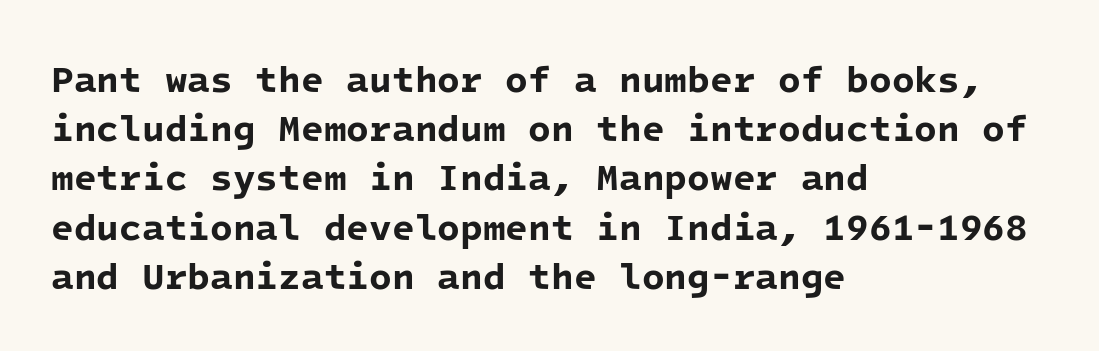
The type family on display is of the sans-serif kind. Every row of glyphs begins at an identical x-position on the left. Every character here occupies the same horizontal width, giving the sample a typewriter-like rhythm. No extra tracking has been applied to these lines.
